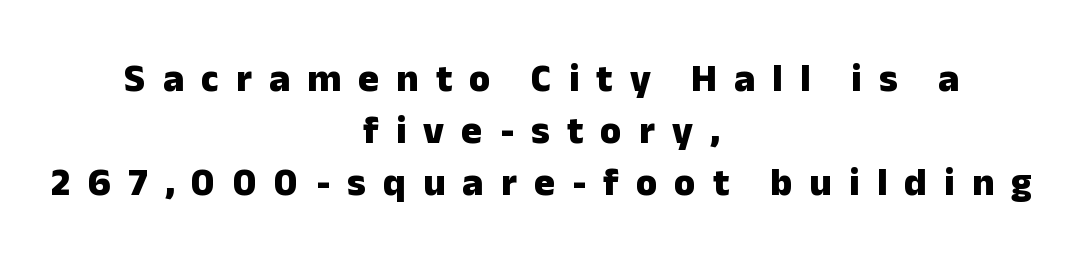
The image shows 39 px heavy sans-serif type, upright; set centered, normal line spacing (1.33x), unusually wide letter spacing (+0.44 em), not underlined; low stroke contrast and a medium x-height.
